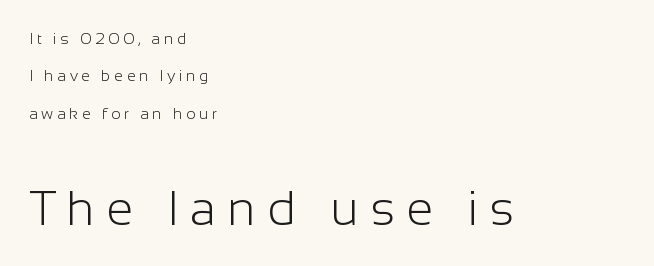
The image shows 49 px light sans-serif type, upright; set left-aligned, loose line spacing (2.33x), unusually wide letter spacing (+0.23 em), not underlined; the second (bottom) block is 3.06x larger; low stroke contrast and a medium x-height.
